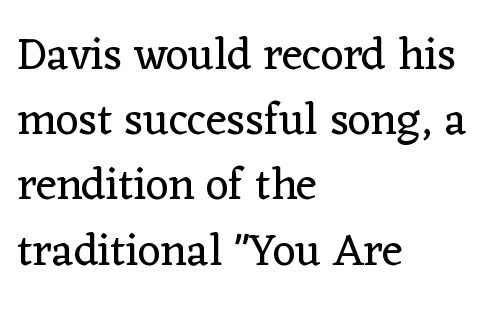
{"serif": "yes", "italic": "no", "bold": "no", "weight": "regular", "width": "normal", "stroke_contrast": "low", "x_height": "medium", "monospaced": "no", "underline": "no", "align": "left", "line_spacing": "normal", "line_spacing_ratio": 1.45, "letter_spacing": "normal", "letter_spacing_em": 0.0, "glyph_px": 45}
